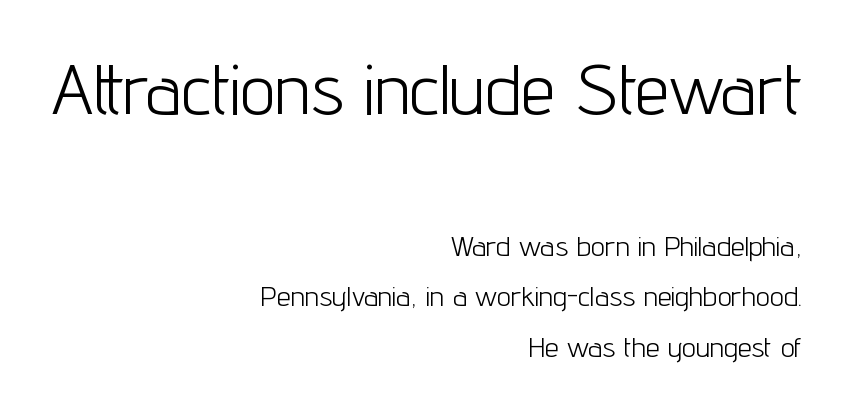
The lines in this sample share a right terminus and differ only in where they begin. A clean baseline with only descenders dipping below it. Designer's note — italics off, roman on. Inter-character spacing is left at the font's built-in metrics. The typeface has the unassuming heft of standard copy or less.
